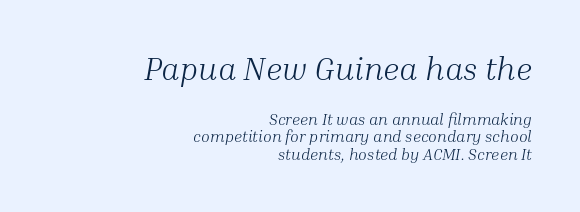
{"serif": "yes", "italic": "yes", "lean": "right", "slant_degrees": 10, "bold": "no", "weight": "light", "width": "normal", "stroke_contrast": "medium", "x_height": "medium", "monospaced": "no", "underline": "no", "align": "right", "line_spacing": "tight", "line_spacing_ratio": 1.1, "letter_spacing": "normal", "letter_spacing_em": 0.0, "larger_block": "first", "size_ratio": 2.0, "glyph_px": 32}
